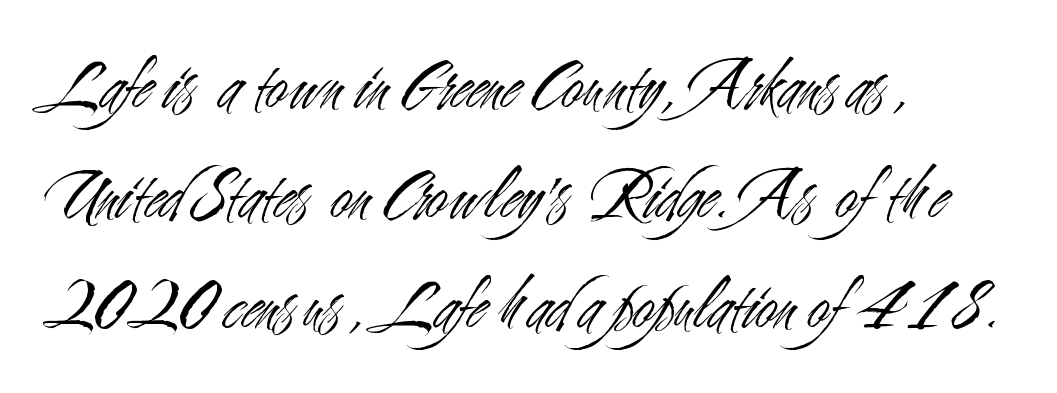
The image shows 75 px light, condensed sans-serif type; set left-aligned, normal line spacing (1.47x), normal letter spacing, not underlined; medium stroke contrast and a small x-height.
